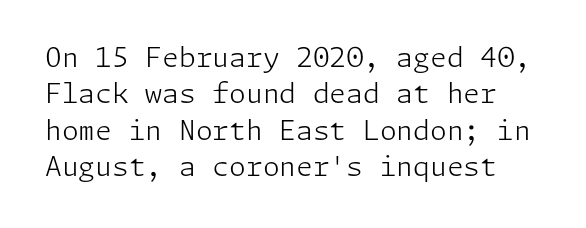
{"italic": "no", "bold": "no", "underline": "no", "line_spacing": "normal", "line_spacing_ratio": 1.35, "letter_spacing": "normal", "letter_spacing_em": 0.0, "glyph_px": 27}
